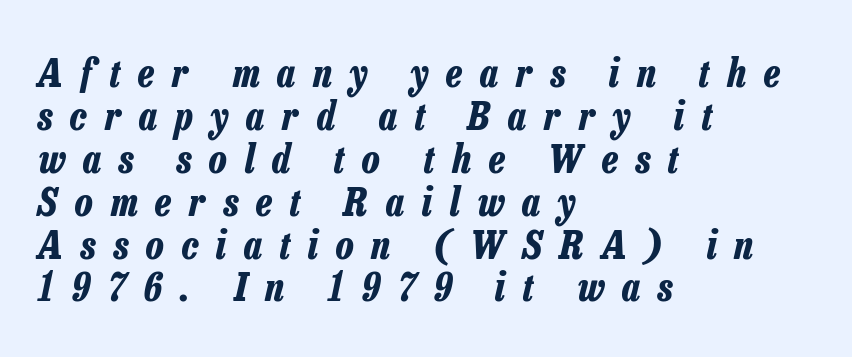
Q: Is the text bold? A: Yes.
Q: Is the text italic (slanted)? A: Yes, it leans right by about 13 degrees.
Q: Is the text underlined? A: No.
Q: How is the paragraph aligned? A: Left-aligned.
Q: Is the spacing between letters normal or unusually wide? A: Unusually wide.
Q: Is the spacing between lines tight, normal or loose? A: Tight.
Q: Width (condensed, normal, or wide)? A: Condensed.
Q: Stroke contrast? A: Low.
Q: x-height? A: Medium.
Q: Monospaced? A: No.
